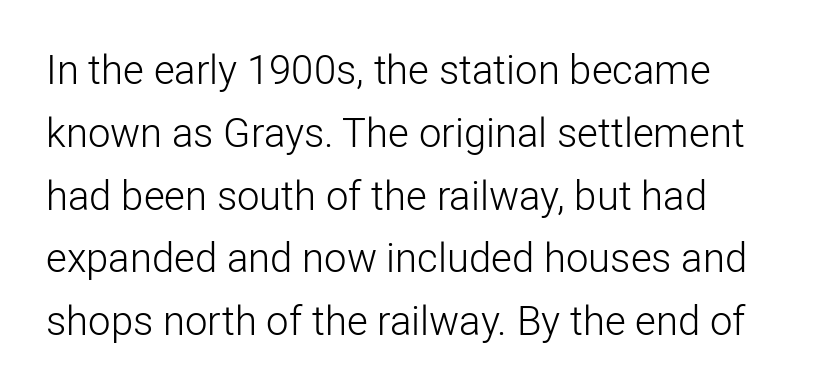
{"serif": "no", "italic": "no", "bold": "no", "weight": "light", "width": "normal", "stroke_contrast": "low", "x_height": "medium", "monospaced": "no", "underline": "no", "align": "left", "line_spacing": "normal", "line_spacing_ratio": 1.57, "letter_spacing": "normal", "letter_spacing_em": 0.0, "glyph_px": 40}
